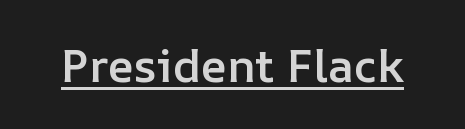
The image shows 46 px semibold type, upright; set normal letter spacing, underlined; low stroke contrast and a medium x-height.
